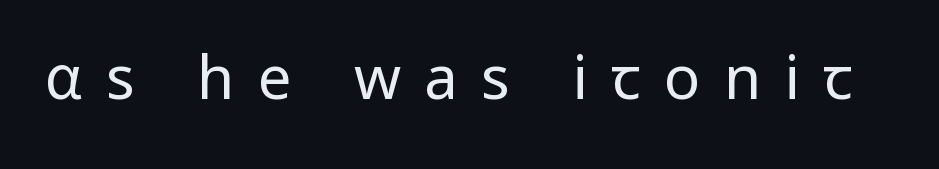
The strokes are not fattened; the text isn't bold. Students, note that the glyphs here are deliberately spaced far apart. A sans-serif font was chosen for this passage. The rendering uses natural spacing where letterforms have individual widths.
